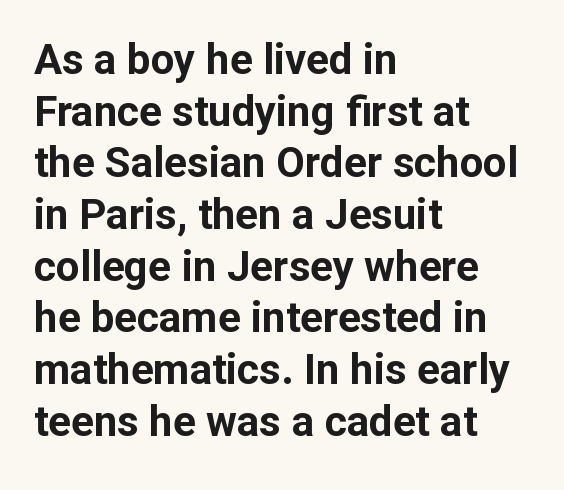
{"serif": "no", "italic": "no", "bold": "yes", "weight": "bold", "width": "normal", "stroke_contrast": "low", "x_height": "medium", "monospaced": "no", "underline": "no", "align": "left", "line_spacing_ratio": 1.23, "letter_spacing": "normal", "letter_spacing_em": 0.0, "glyph_px": 42}
